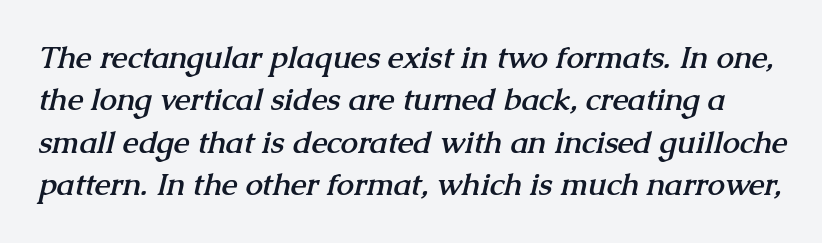
Q: Is the text bold? A: Yes.
Q: Is the typeface a serif or a sans-serif typeface? A: Serif.
Q: Is the text underlined? A: No.
Q: Is the spacing between letters normal or unusually wide? A: Normal.
Q: Is the spacing between lines tight, normal or loose? A: Normal.
Q: Width (condensed, normal, or wide)? A: Normal.
Q: Stroke contrast? A: Medium.
Q: x-height? A: Medium.
Q: Monospaced? A: No.
